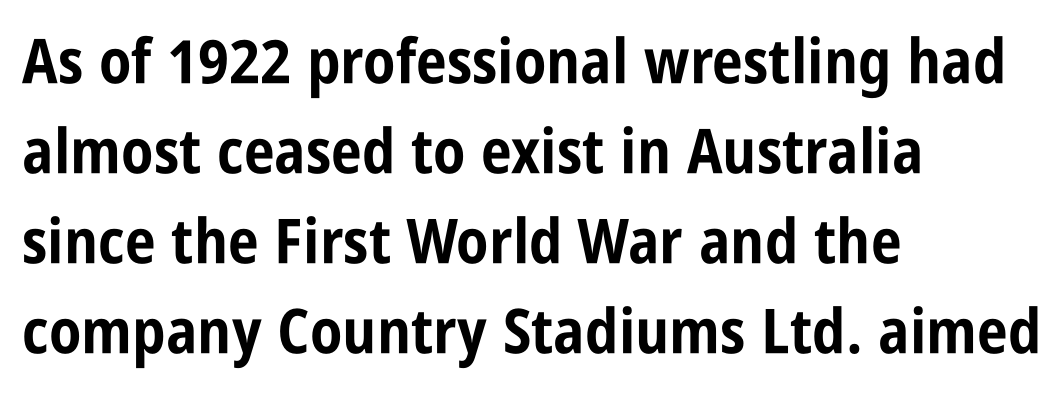
The image shows 62 px bold, condensed sans-serif type, upright; set left-aligned, normal line spacing (1.45x), normal letter spacing, not underlined; low stroke contrast and a large x-height.
